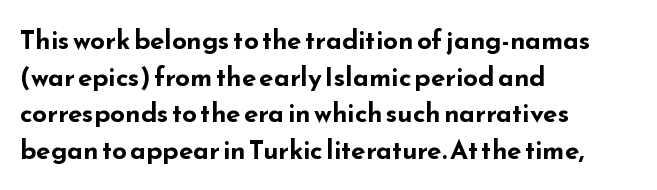
The image shows 26 px bold type, upright; set left-aligned, normal line spacing (1.41x), normal letter spacing, not underlined.
